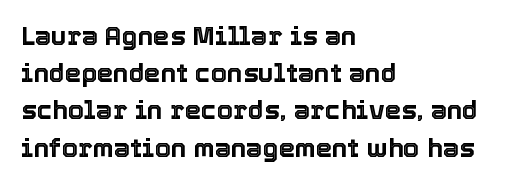
The passage is arranged the way most books set body copy — flush left. No extra tracking has been applied to these lines. You can tell it's not italic because the verticals are truly vertical. The leading is moderate, giving the passage an even texture. The specimen omits any rule beneath the text block's lines.
